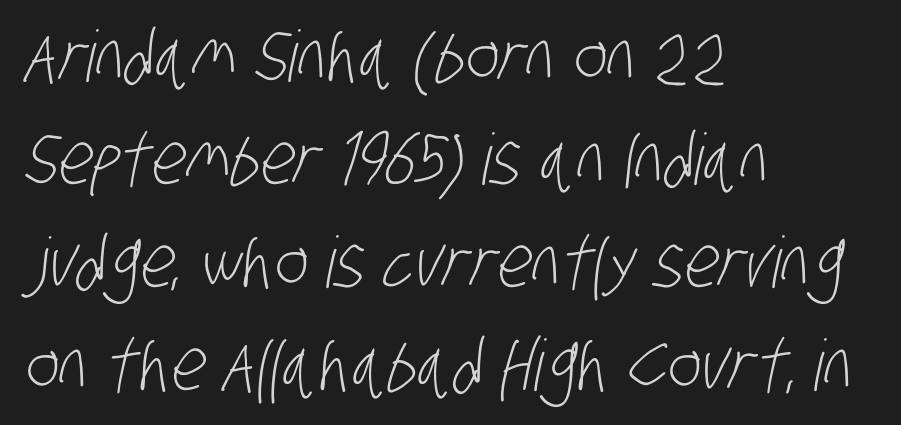
The image shows 71 px light, condensed sans-serif type; set left-aligned, normal line spacing (1.45x), normal letter spacing, not underlined; low stroke contrast and a large x-height.
